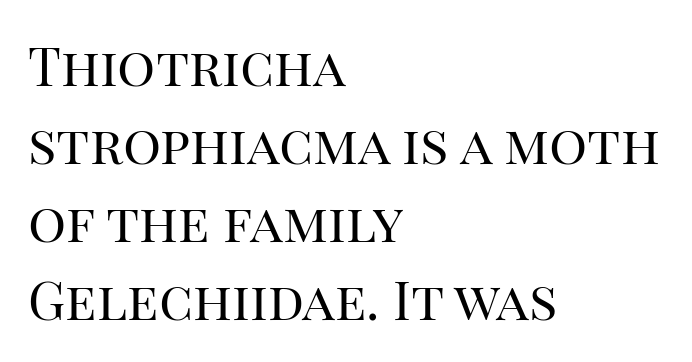
In terms of letterspacing, this is plain default setting. The ragged edge is on the right, which tells us the setting is flush left. This is not heavy type; no bold has been used. Leading: standard. The specimen omits any rule beneath the text block's lines.
